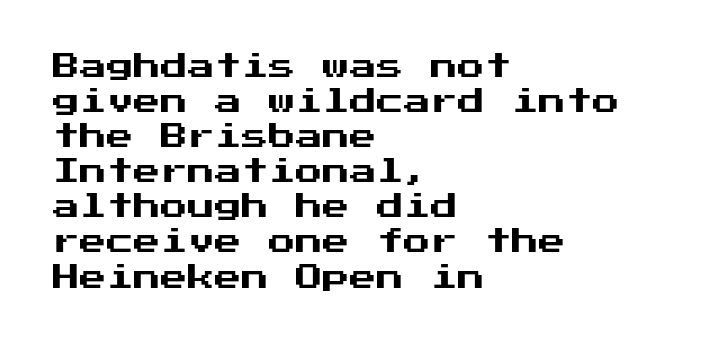
In CSS terms this would be text-align: left. Does the lettering tilt? It doesn't — this is upright. The strip under each line holds only bare page. Each word holds together tightly as a unit, with standard inter-letter gaps. These lines sit exactly where default settings would place them.
